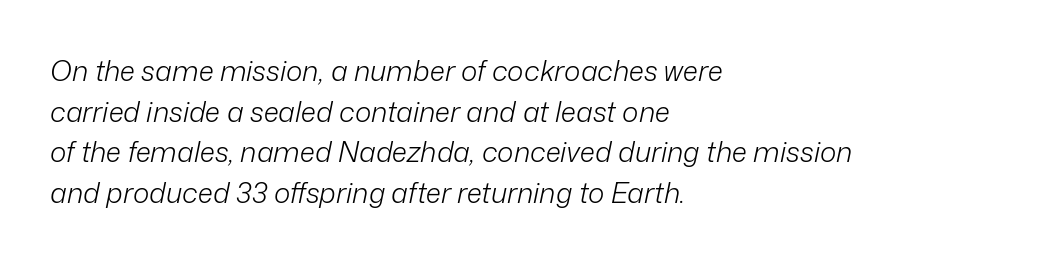
How would I describe the line gaps? Plain and ordinary. Posture: slanted. The characters are drawn with everyday or finer stroke widths. Characters follow at the spacing the type designer built in. Each line starts at the same left margin while the right side varies. The passage shown is typed in a proportional face where columns would drift.
